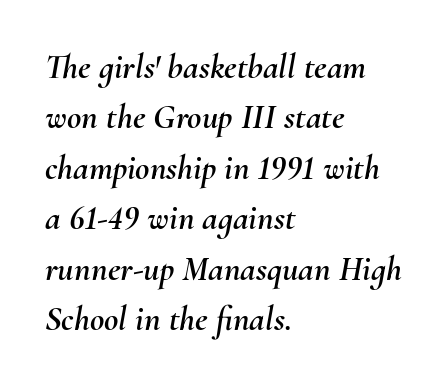
Whoever set this chose a conventional vertical rhythm. Varying glyph widths throughout — classic text-font behaviour. Default kerning and tracking; the words read as compact shapes. Horizontally, the lines are justified to the leading edge only.
